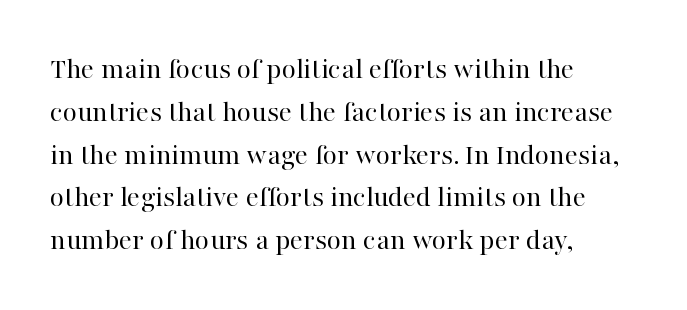
The image shows 31 px regular-weight serif type, upright; set left-aligned, normal line spacing (1.38x), normal letter spacing, not underlined; high stroke contrast and a medium x-height.
